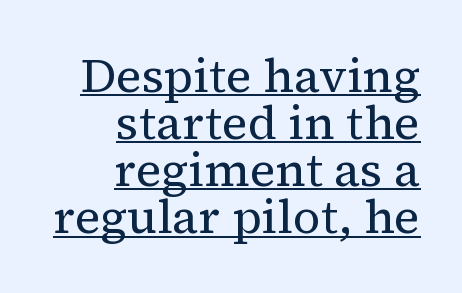
{"serif": "yes", "italic": "no", "bold": "no", "weight": "regular", "width": "normal", "stroke_contrast": "medium", "x_height": "medium", "monospaced": "no", "underline": "yes", "align": "right", "line_spacing": "tight", "line_spacing_ratio": 0.98, "letter_spacing": "normal", "letter_spacing_em": 0.0, "glyph_px": 48}
